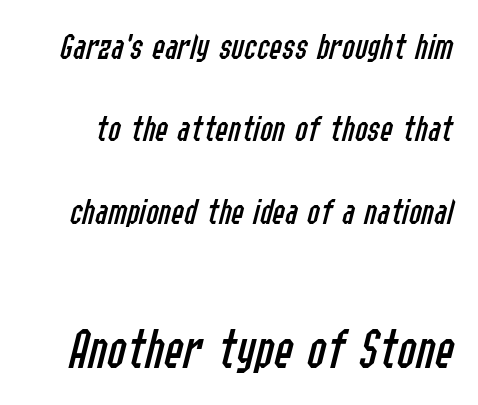
The characters are drawn with everyday or finer stroke widths. Observe the ordinary spacing: letters are neighbours, not strangers. In terms of leading, this rendering errs on the spacious side. Quick note: underline off.
